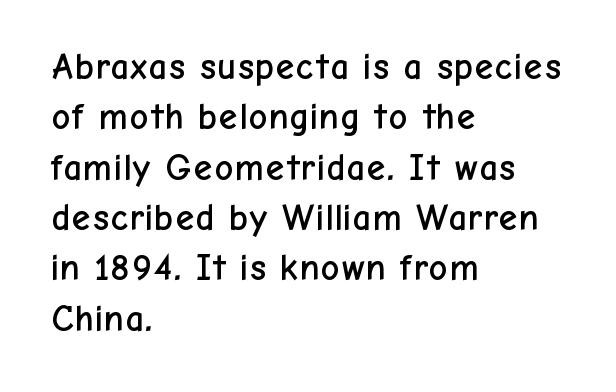
{"serif": "no", "italic": "no", "width": "normal", "stroke_contrast": "low", "x_height": "medium", "monospaced": "no", "underline": "no", "align": "left", "line_spacing": "normal", "line_spacing_ratio": 1.36, "letter_spacing": "normal", "letter_spacing_em": 0.0, "glyph_px": 37}
